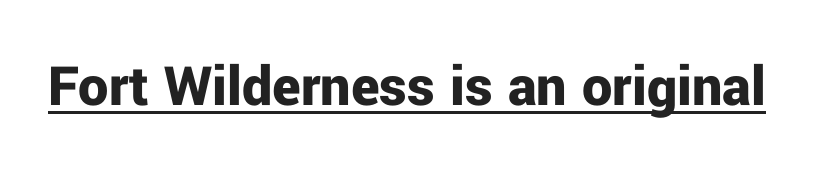
Q: Is the text bold? A: Yes.
Q: Is the text italic (slanted)? A: No, it is upright.
Q: Is the typeface a serif or a sans-serif typeface? A: Sans-serif.
Q: Is the text underlined? A: Yes.
Q: Is the spacing between letters normal or unusually wide? A: Normal.
Q: Width (condensed, normal, or wide)? A: Normal.
Q: Stroke contrast? A: Low.
Q: x-height? A: Medium.
Q: Monospaced? A: No.
